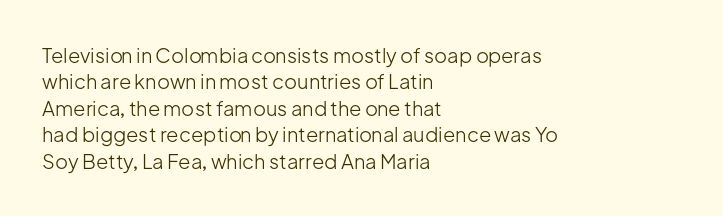
Q: Is the text bold? A: No.
Q: Is the text italic (slanted)? A: No, it is upright.
Q: Is the text underlined? A: No.
Q: How is the paragraph aligned? A: Left-aligned.
Q: Is the spacing between letters normal or unusually wide? A: Normal.
Q: Is the spacing between lines tight, normal or loose? A: Normal.
